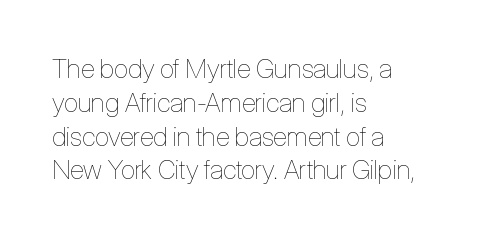
Q: Is the text bold? A: No.
Q: Is the text italic (slanted)? A: No, it is upright.
Q: Is the text underlined? A: No.
Q: How is the paragraph aligned? A: Left-aligned.
Q: Is the spacing between letters normal or unusually wide? A: Normal.
Q: Is the spacing between lines tight, normal or loose? A: Normal.
